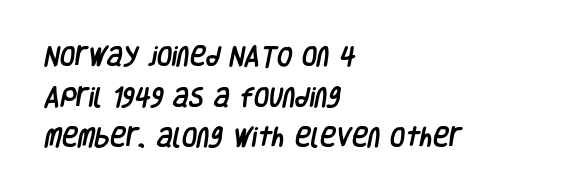
{"underline": "no", "align": "left", "line_spacing_ratio": 1.85, "letter_spacing": "normal", "letter_spacing_em": 0.0, "glyph_px": 22}
